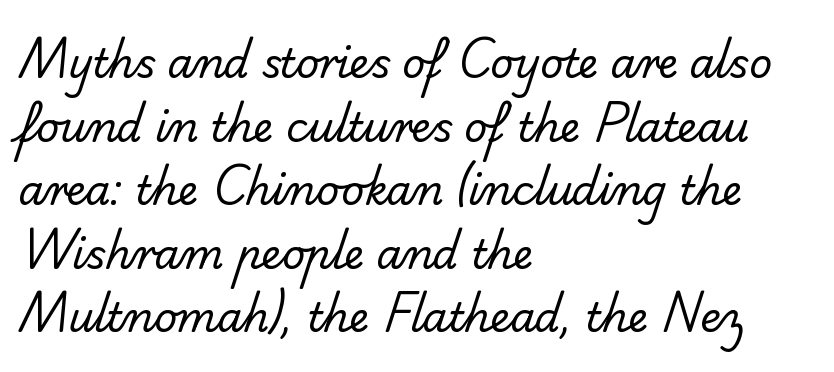
Q: Is the text bold? A: No.
Q: Is the typeface a serif or a sans-serif typeface? A: Sans-serif.
Q: Is the text underlined? A: No.
Q: How is the paragraph aligned? A: Left-aligned.
Q: Is the spacing between letters normal or unusually wide? A: Normal.
Q: Is the spacing between lines tight, normal or loose? A: Normal.
Q: Width (condensed, normal, or wide)? A: Normal.
Q: Stroke contrast? A: Low.
Q: x-height? A: Small.
Q: Monospaced? A: No.
